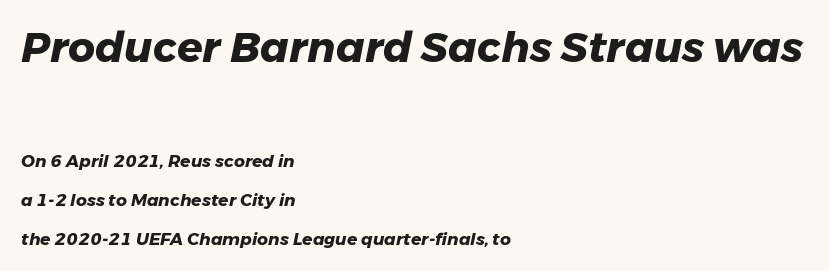
Q: Is the text bold? A: Yes.
Q: Is the text italic (slanted)? A: Yes, it leans right by about 11 degrees.
Q: Is the text underlined? A: No.
Q: How is the paragraph aligned? A: Left-aligned.
Q: Is the spacing between letters normal or unusually wide? A: Normal.
Q: Is the spacing between lines tight, normal or loose? A: Loose.
Q: Which block of text is set in a larger size, the first (top) or the second (bottom)? A: The first (top) one.
Q: Width (condensed, normal, or wide)? A: Normal.
Q: Stroke contrast? A: Low.
Q: x-height? A: Medium.
Q: Monospaced? A: No.
